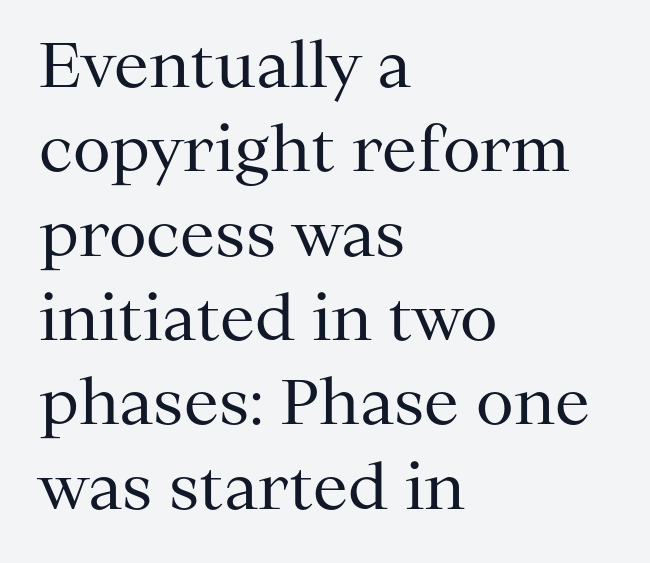
The axis of the letterforms is exactly vertical. The glyphs are unaccompanied by any horizontal stroke below them. Here the designer chose a conventional face with non-uniform glyph widths. Each word holds together tightly as a unit, with standard inter-letter gaps.
